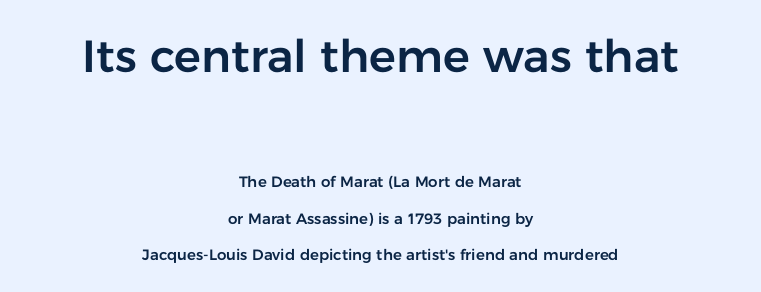
{"serif": "no", "italic": "no", "width": "normal", "stroke_contrast": "low", "x_height": "medium", "monospaced": "no", "underline": "no", "align": "center", "line_spacing": "loose", "line_spacing_ratio": 2.41, "letter_spacing": "normal", "letter_spacing_em": 0.0, "larger_block": "first", "size_ratio": 3.0, "glyph_px": 45}
